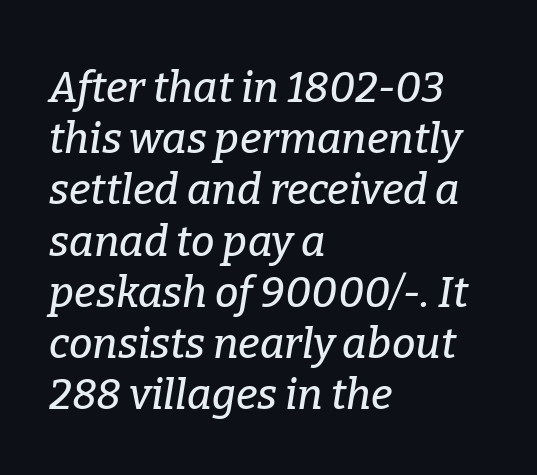
Q: Is the text italic (slanted)? A: Yes, it leans right by about 9 degrees.
Q: Is the typeface a serif or a sans-serif typeface? A: Serif.
Q: Is the text underlined? A: No.
Q: How is the paragraph aligned? A: Left-aligned.
Q: Is the spacing between letters normal or unusually wide? A: Normal.
Q: Width (condensed, normal, or wide)? A: Normal.
Q: Stroke contrast? A: Low.
Q: x-height? A: Medium.
Q: Monospaced? A: No.
